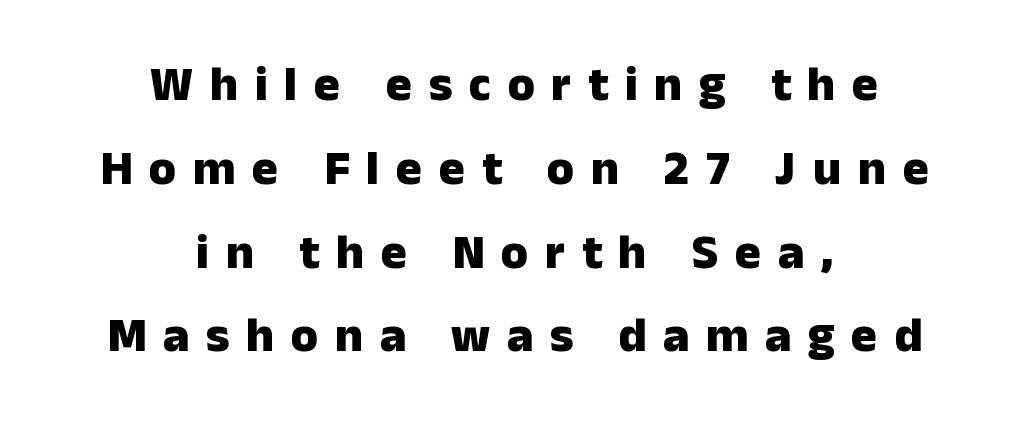
Q: Is the text bold? A: Yes.
Q: Is the text italic (slanted)? A: No, it is upright.
Q: Is the typeface a serif or a sans-serif typeface? A: Sans-serif.
Q: Is the text underlined? A: No.
Q: How is the paragraph aligned? A: Centered.
Q: Is the spacing between letters normal or unusually wide? A: Unusually wide.
Q: Width (condensed, normal, or wide)? A: Normal.
Q: Stroke contrast? A: Low.
Q: x-height? A: Medium.
Q: Monospaced? A: No.
